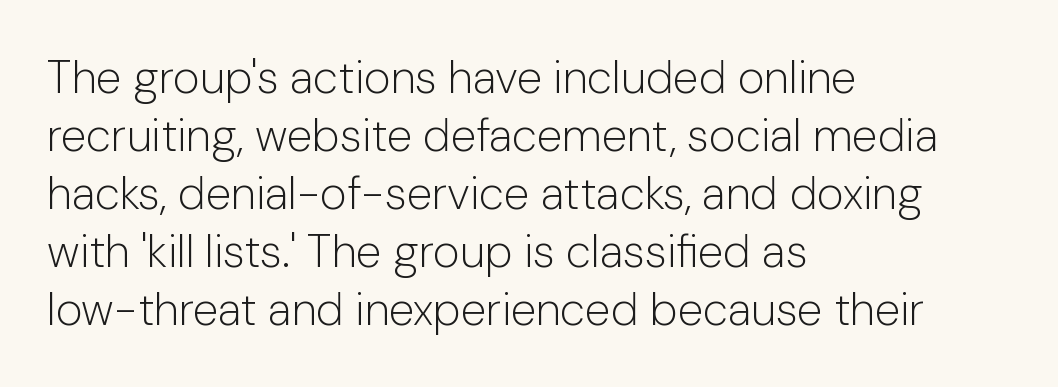
The image shows 46 px light sans-serif type, upright; set left-aligned, normal line spacing (1.26x), normal letter spacing, not underlined; low stroke contrast and a medium x-height.
